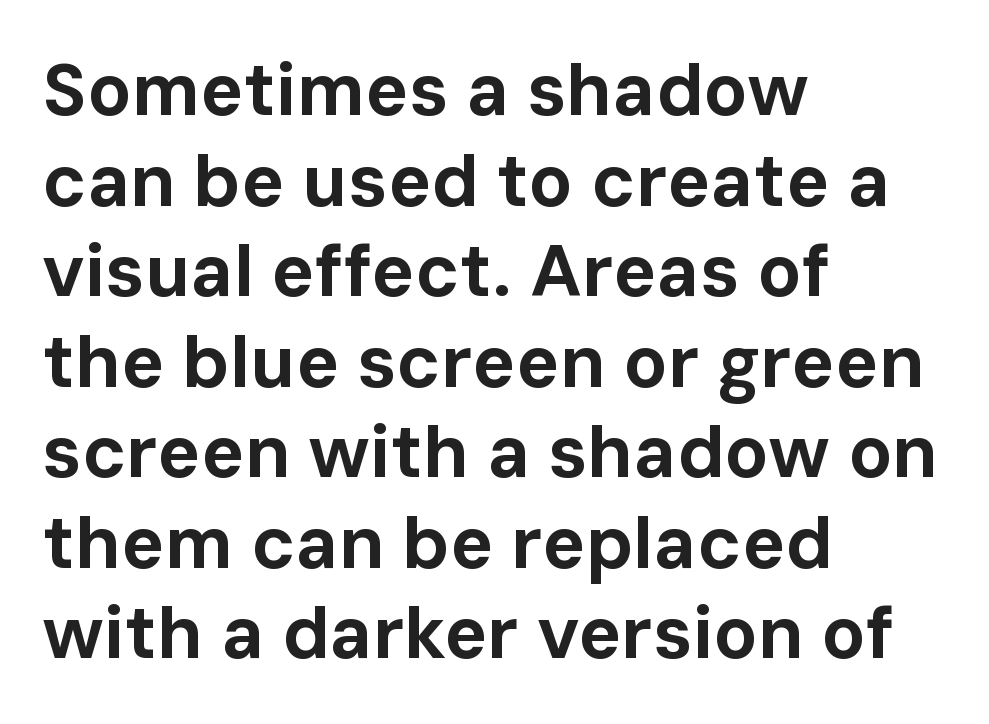
The image shows 73 px bold sans-serif type, upright; set left-aligned, line spacing 1.24x, normal letter spacing, not underlined; low stroke contrast and a medium x-height.
